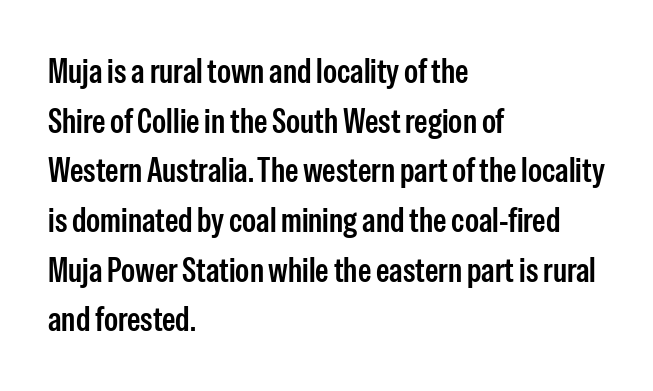
The image shows 34 px semibold, condensed sans-serif type, upright; set left-aligned, normal line spacing (1.46x), normal letter spacing, not underlined; low stroke contrast and a medium x-height.
